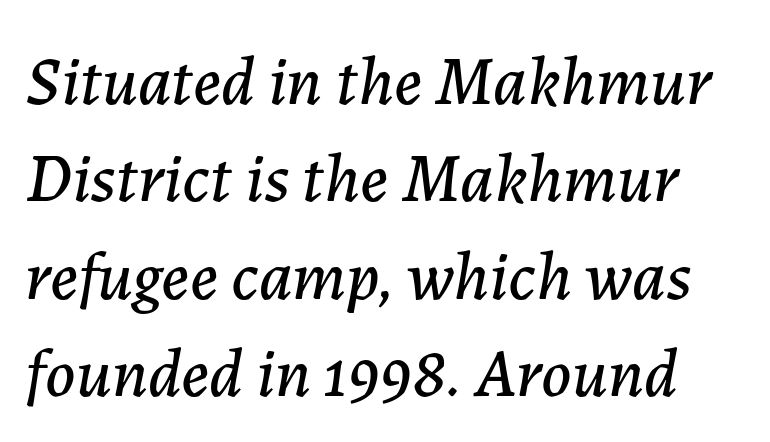
{"italic": "yes", "lean": "right", "slant_degrees": 7, "width": "normal", "stroke_contrast": "low", "x_height": "medium", "monospaced": "no", "underline": "no", "line_spacing": "normal", "line_spacing_ratio": 1.41, "letter_spacing": "normal", "letter_spacing_em": 0.0, "glyph_px": 69}
